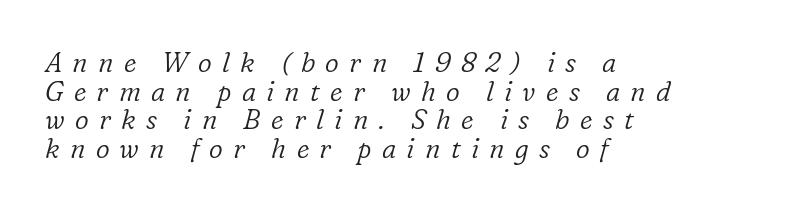
Q: Is the text bold? A: No.
Q: Is the text italic (slanted)? A: Yes, it leans right by about 16 degrees.
Q: Is the text underlined? A: No.
Q: How is the paragraph aligned? A: Left-aligned.
Q: Is the spacing between letters normal or unusually wide? A: Unusually wide.
Q: Is the spacing between lines tight, normal or loose? A: Tight.
